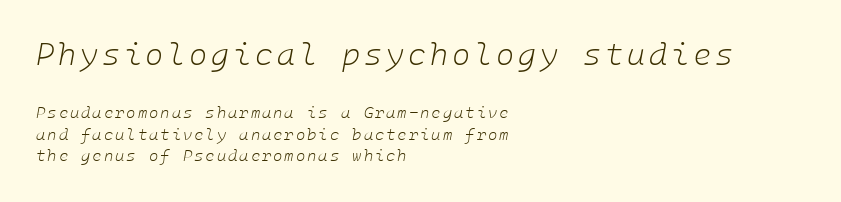
Q: Is the text bold? A: No.
Q: Is the text italic (slanted)? A: Yes, it leans right by about 10 degrees.
Q: Is the text underlined? A: No.
Q: How is the paragraph aligned? A: Left-aligned.
Q: Is the spacing between lines tight, normal or loose? A: Normal.
Q: Which block of text is set in a larger size, the first (top) or the second (bottom)? A: The first (top) one.
Q: Width (condensed, normal, or wide)? A: Normal.
Q: Stroke contrast? A: Low.
Q: x-height? A: Medium.
